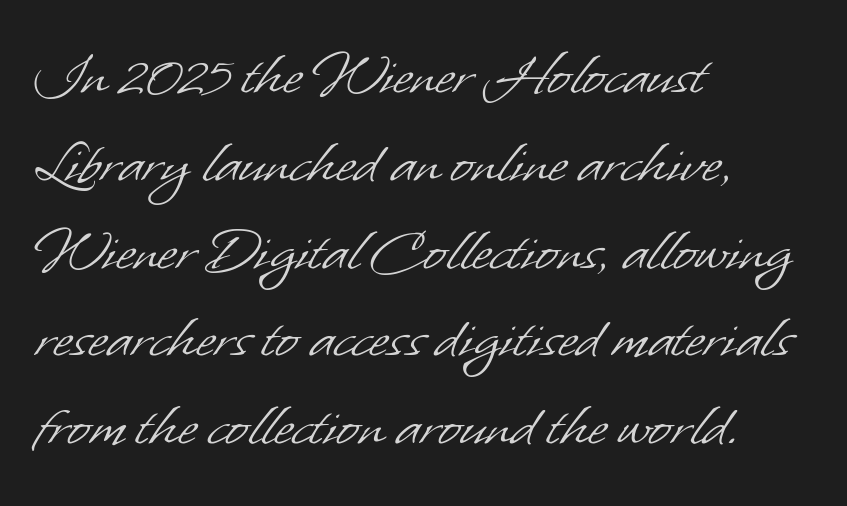
{"serif": "no", "bold": "no", "weight": "light", "width": "normal", "stroke_contrast": "low", "x_height": "small", "monospaced": "no", "underline": "no", "align": "left", "line_spacing": "normal", "line_spacing_ratio": 1.31, "letter_spacing": "normal", "letter_spacing_em": 0.0, "glyph_px": 67}
